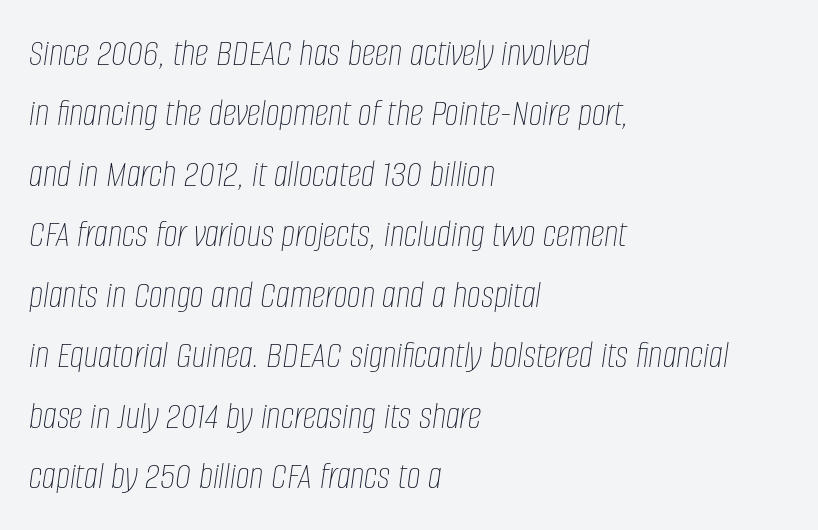
The image shows 39 px thin, condensed type, italic (leaning right); set left-aligned, normal line spacing (1.55x), normal letter spacing, not underlined; low stroke contrast and a large x-height.
